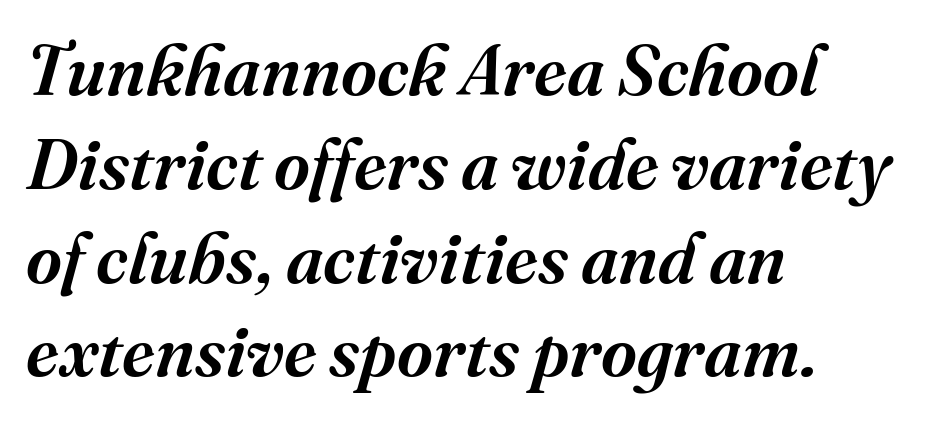
The image shows 70 px semibold serif type, italic (leaning right); set left-aligned, normal line spacing (1.34x), normal letter spacing, not underlined; medium stroke contrast and a medium x-height.
